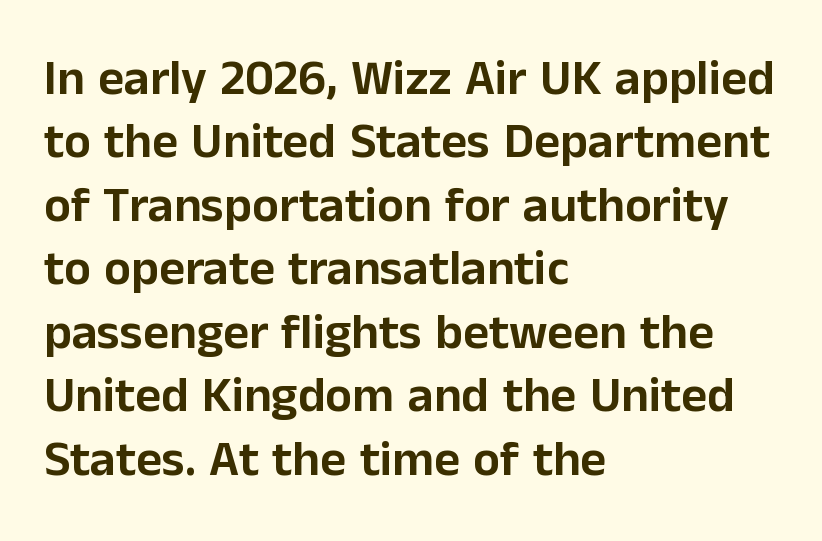
The image shows 50 px sans-serif type, upright; set left-aligned, normal line spacing (1.27x), normal letter spacing, not underlined; low stroke contrast and a medium x-height.
